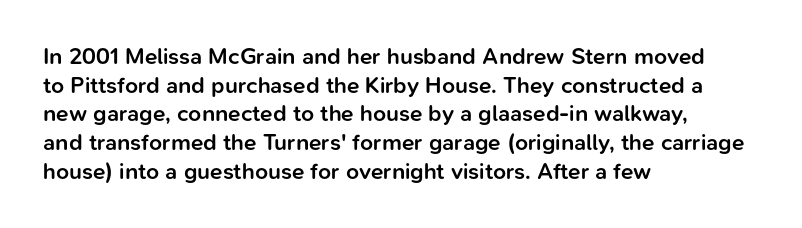
The specimen omits any rule beneath the text block's lines. The type sits square on the baseline with zero lean. This block has exactly the height ordinary leading produces. Does extra space separate the letters? No, they use regular spacing.
